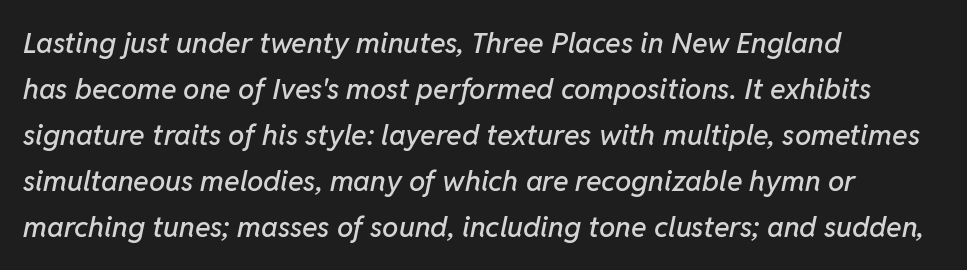
Q: Is the text italic (slanted)? A: Yes, it leans right by about 11 degrees.
Q: Is the text underlined? A: No.
Q: How is the paragraph aligned? A: Left-aligned.
Q: Is the spacing between letters normal or unusually wide? A: Normal.
Q: Is the spacing between lines tight, normal or loose? A: Normal.
Q: Width (condensed, normal, or wide)? A: Normal.
Q: Stroke contrast? A: Low.
Q: x-height? A: Medium.
Q: Monospaced? A: No.
